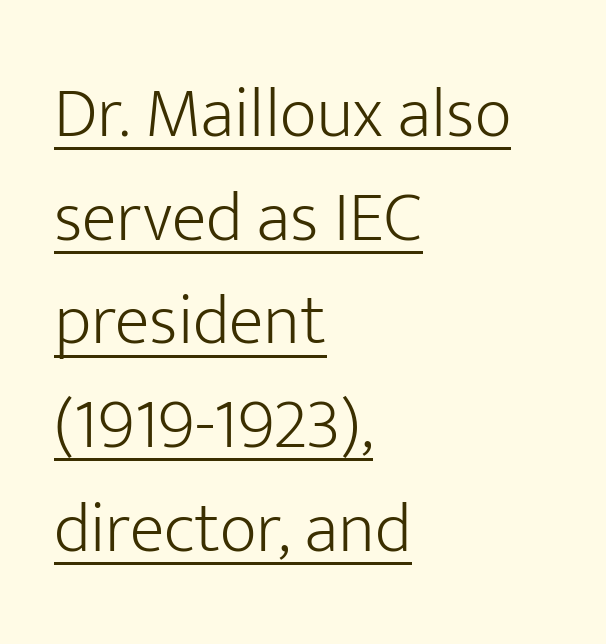
{"serif": "no", "italic": "no", "bold": "no", "weight": "light", "width": "normal", "stroke_contrast": "low", "x_height": "medium", "monospaced": "no", "underline": "yes", "align": "left", "line_spacing": "normal", "line_spacing_ratio": 1.44, "letter_spacing": "normal", "letter_spacing_em": 0.0, "glyph_px": 72}
